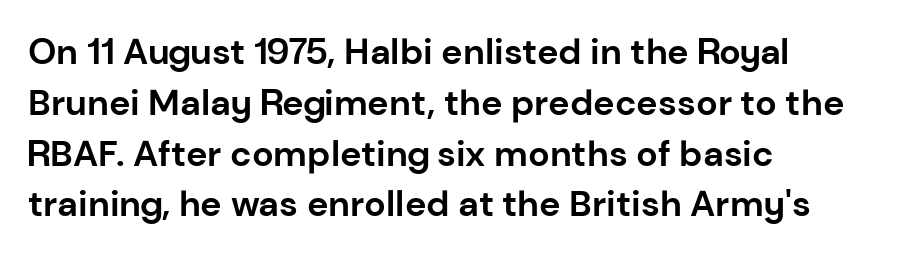
The image shows 36 px bold sans-serif type, upright; set left-aligned, normal line spacing (1.41x), normal letter spacing, not underlined; low stroke contrast and a medium x-height.
